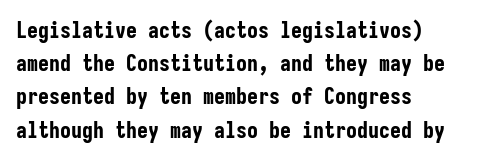
{"italic": "no", "bold": "yes", "underline": "no", "align": "left", "line_spacing": "normal", "line_spacing_ratio": 1.51, "letter_spacing": "normal", "letter_spacing_em": 0.0, "glyph_px": 22}
